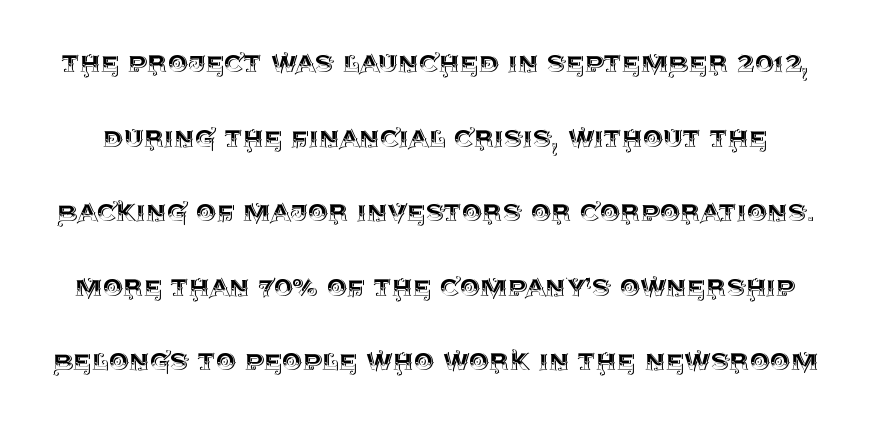
{"italic": "no", "width": "normal", "x_height": "large", "monospaced": "no", "underline": "no", "line_spacing": "loose", "line_spacing_ratio": 2.33, "letter_spacing": "normal", "letter_spacing_em": 0.0, "glyph_px": 32}
